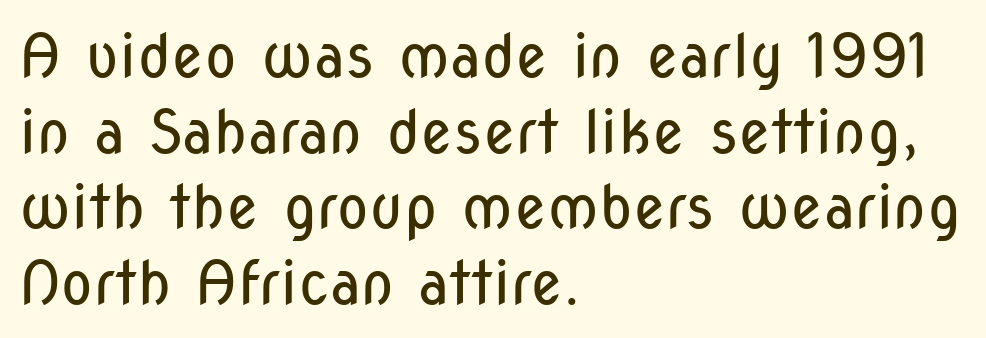
Is this a sans? Yes — the strokes have no serifs. These lines are rendered in a variable-pitch font. Observe the ordinary spacing: letters are neighbours, not strangers. Nobody drew a line under any word here.
